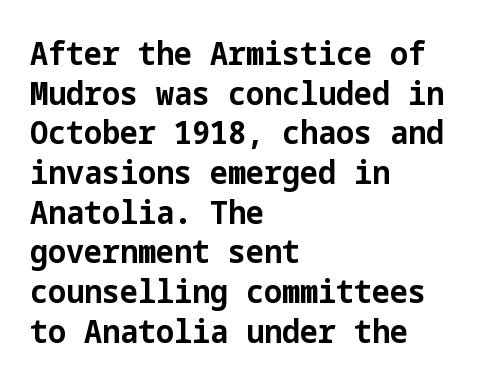
Letterform terminals end flat and unadorned throughout the passage. Short note: letters normally spaced. Heavy-handed strokes throughout: this text is bold. You can tell it's not italic because the verticals are truly vertical. A bare baseline throughout the passage.
